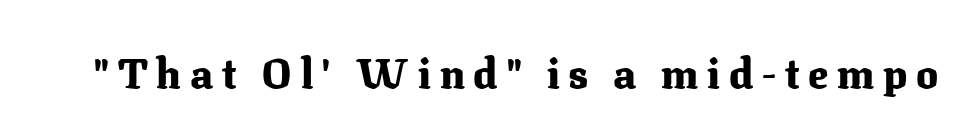
The image shows 41 px heavy serif type, upright; set unusually wide letter spacing (+0.21 em), not underlined; medium stroke contrast and a medium x-height.
